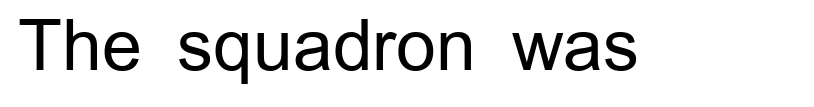
The image shows 70 px regular-weight sans-serif type, upright; set normal letter spacing, not underlined; low stroke contrast and a medium x-height.
